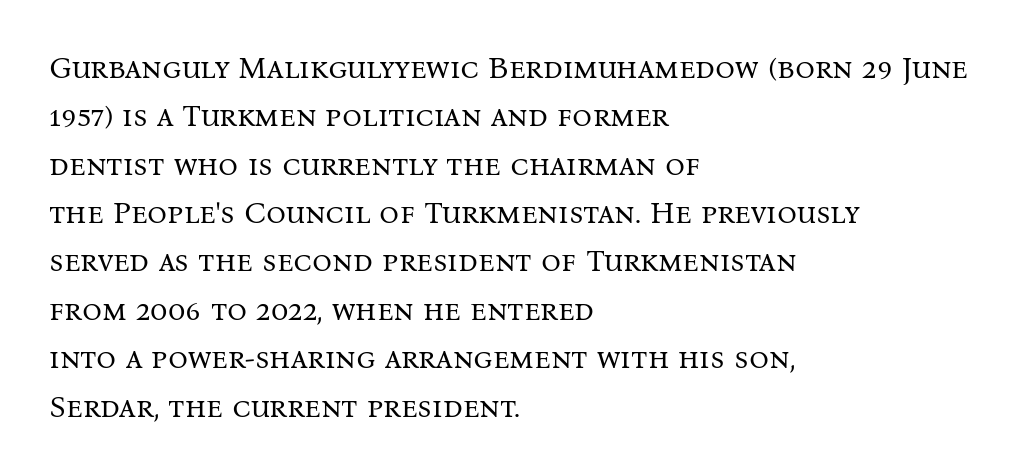
Q: Is the text bold? A: No.
Q: Is the text italic (slanted)? A: No, it is upright.
Q: Is the typeface a serif or a sans-serif typeface? A: Serif.
Q: Is the text underlined? A: No.
Q: How is the paragraph aligned? A: Left-aligned.
Q: Is the spacing between letters normal or unusually wide? A: Normal.
Q: Is the spacing between lines tight, normal or loose? A: Normal.
Q: Width (condensed, normal, or wide)? A: Normal.
Q: Stroke contrast? A: Medium.
Q: x-height? A: Medium.
Q: Monospaced? A: No.
